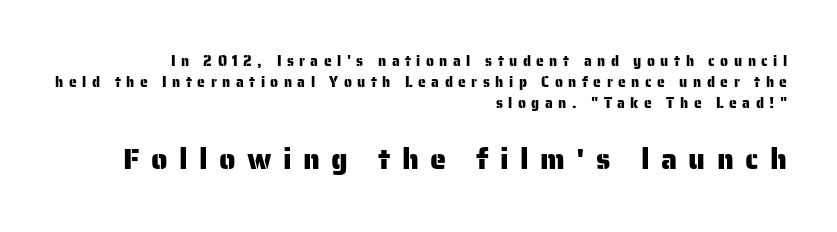
{"serif": "no", "italic": "no", "width": "normal", "stroke_contrast": "low", "x_height": "medium", "monospaced": "no", "underline": "no", "align": "right", "line_spacing": "normal", "line_spacing_ratio": 1.49, "letter_spacing": "wide", "letter_spacing_em": 0.39, "larger_block": "second", "size_ratio": 2.07, "glyph_px": 29}
